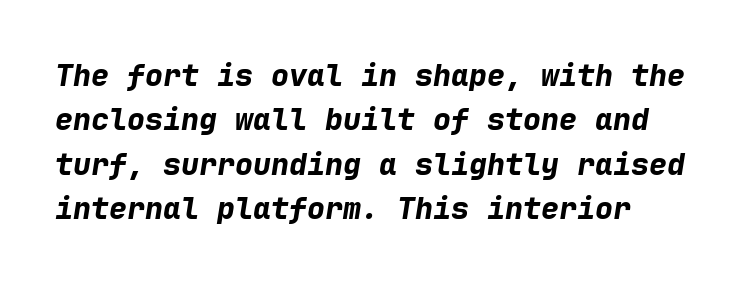
The passage shown is typed in a monospace face where columns stay perfectly aligned. An italicized treatment has been applied to the whole sample. What's the leading like? Ordinary, nothing unusual. Honestly, the letter spacing is just normal — you wouldn't notice it.
